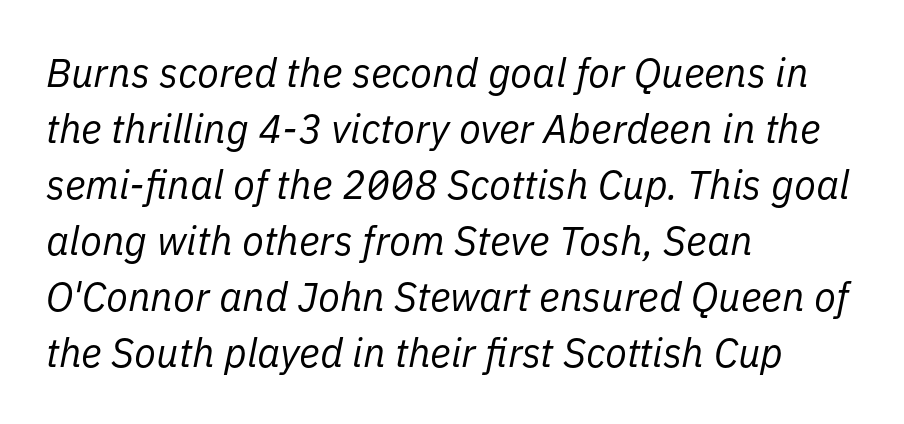
Letter spacing: default. The gap between lines stays unmarked. A normal amount of white space separates one row of letters from the next. Looks like regular typesetting: each glyph gets only the width it needs. Stems and bowls with no extra thickness — not bold.
